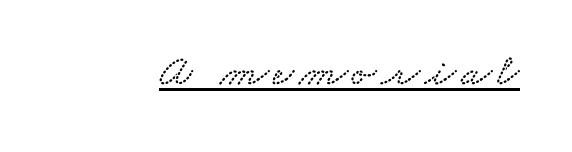
{"serif": "yes", "width": "wide", "stroke_contrast": "low", "x_height": "small", "monospaced": "no", "underline": "yes", "glyph_px": 45}
